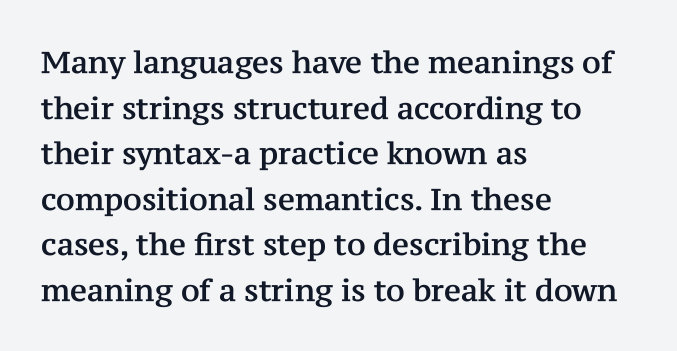
No word sits above an underline. Leftover space on each line is placed entirely after the last word. The passage shown is typed in a proportional face where columns would drift. Compared with typical body copy, the letter spacing here is the same.
